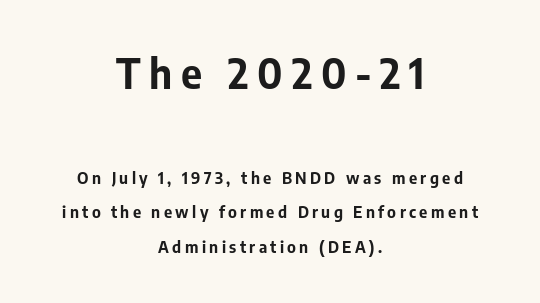
{"serif": "no", "italic": "no", "bold": "yes", "weight": "bold", "width": "normal", "stroke_contrast": "low", "x_height": "medium", "monospaced": "no", "underline": "no", "align": "center", "line_spacing": "loose", "line_spacing_ratio": 2.15, "letter_spacing": "wide", "letter_spacing_em": 0.21, "larger_block": "first", "size_ratio": 2.56, "glyph_px": 41}
